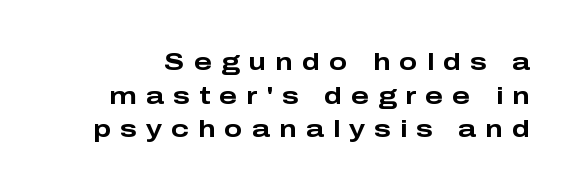
Style check: upright. Letter spacing: wide. These lines carry a lot of weight — the face is fully bold. Plain, unruled lines of type.
